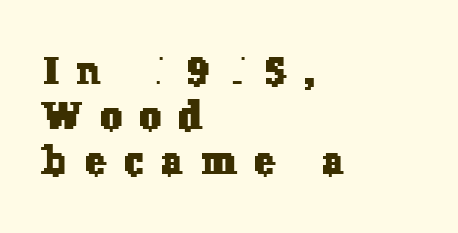
The image shows 38 px serif type; set left-aligned, line spacing 1.19x, unusually wide letter spacing (+0.49 em), not underlined; low stroke contrast and a medium x-height.
